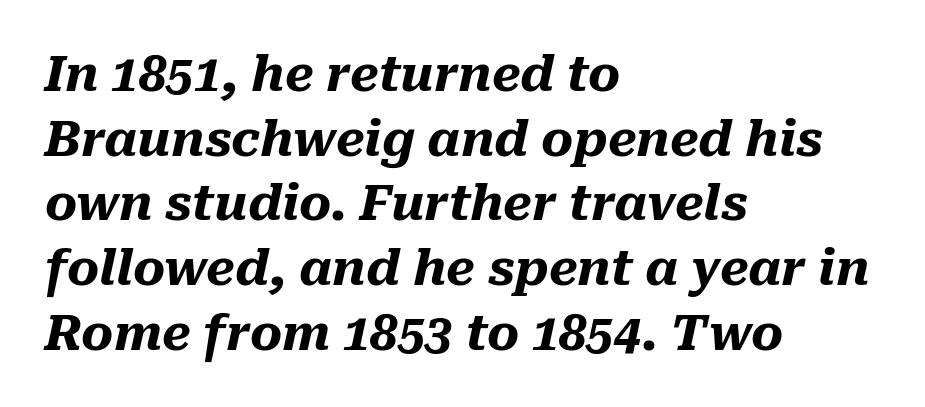
The image shows 49 px heavy type, italic (leaning right); set left-aligned, normal line spacing (1.32x), normal letter spacing, not underlined; medium stroke contrast and a medium x-height.
